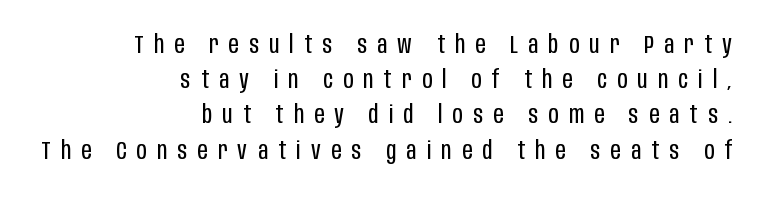
{"italic": "no", "bold": "no", "underline": "no", "align": "right", "line_spacing": "normal", "line_spacing_ratio": 1.41, "letter_spacing": "wide", "letter_spacing_em": 0.41, "glyph_px": 25}
